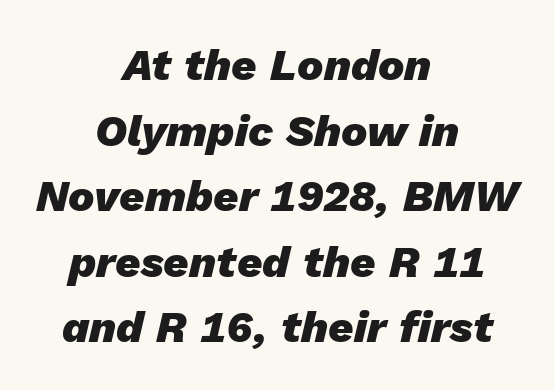
Q: Is the text bold? A: Yes.
Q: Is the text italic (slanted)? A: Yes, it leans right by about 13 degrees.
Q: Is the text underlined? A: No.
Q: How is the paragraph aligned? A: Centered.
Q: Is the spacing between letters normal or unusually wide? A: Normal.
Q: Is the spacing between lines tight, normal or loose? A: Normal.
Q: Width (condensed, normal, or wide)? A: Normal.
Q: Stroke contrast? A: Low.
Q: x-height? A: Medium.
Q: Monospaced? A: No.
